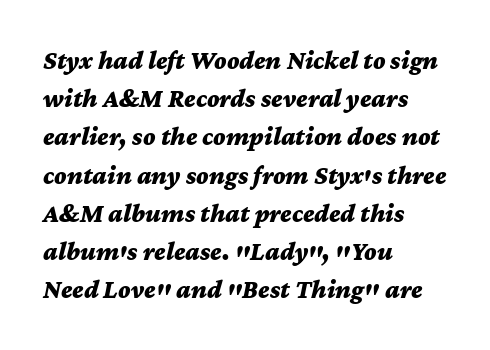
The image shows 26 px bold type, italic (leaning right); set left-aligned, normal line spacing (1.47x), normal letter spacing, not underlined.
